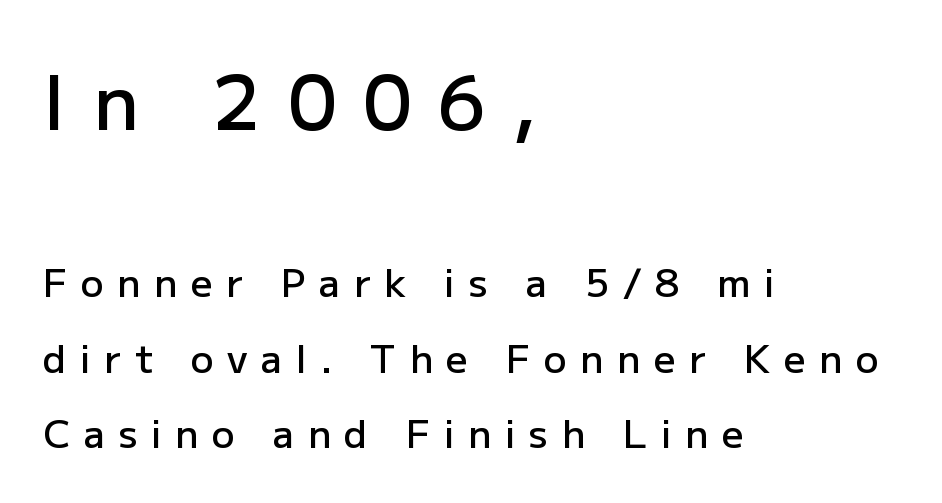
The image shows 75 px semibold sans-serif type, upright; set left-aligned, loose line spacing (1.99x), unusually wide letter spacing (+0.36 em), not underlined; the first (top) block is 1.97x larger; low stroke contrast and a medium x-height.
